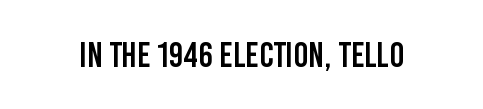
The image shows 35 px condensed sans-serif type, upright; set normal letter spacing, not underlined; low stroke contrast and a large x-height.
